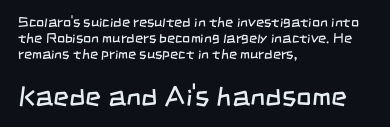
The image shows 27 px text type; set left-aligned, line spacing 1.16x, normal letter spacing, not underlined; the second (bottom) block is 1.93x larger.
